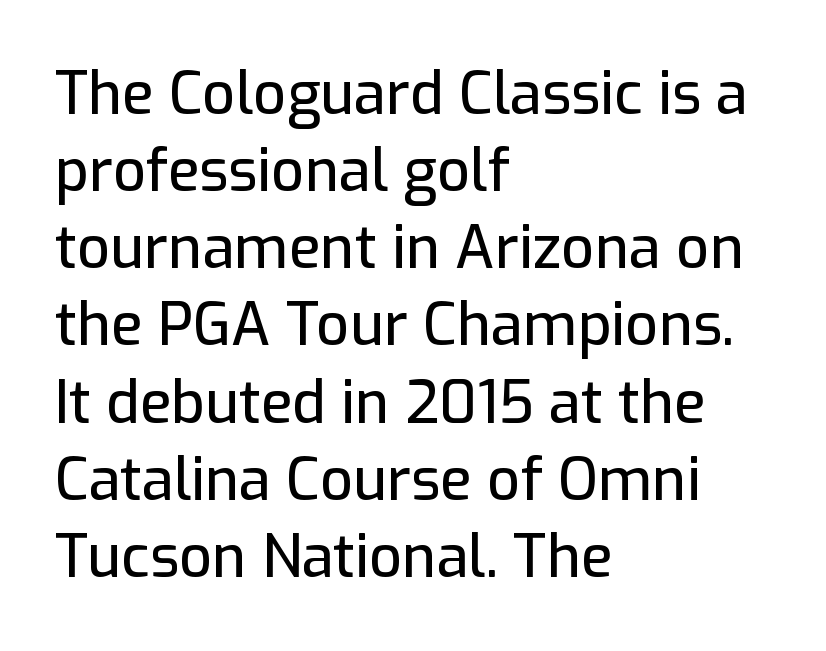
The image shows 58 px sans-serif type, upright; set left-aligned, normal line spacing (1.33x), normal letter spacing, not underlined; low stroke contrast and a medium x-height.
